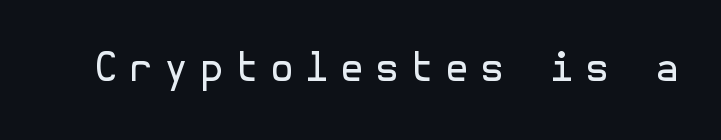
{"serif": "no", "italic": "no", "bold": "no", "weight": "regular", "width": "normal", "x_height": "medium", "underline": "no", "letter_spacing": "wide", "letter_spacing_em": 0.28, "glyph_px": 39}
